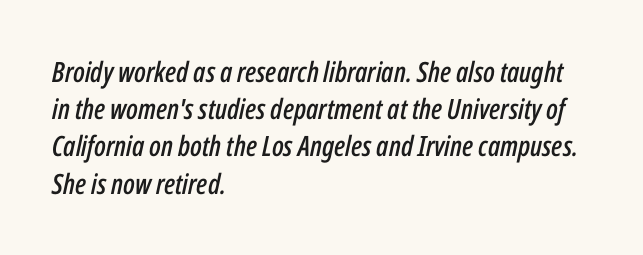
The image shows 28 px condensed type, italic (leaning right); set left-aligned, normal line spacing (1.33x), normal letter spacing, not underlined; low stroke contrast and a medium x-height.
